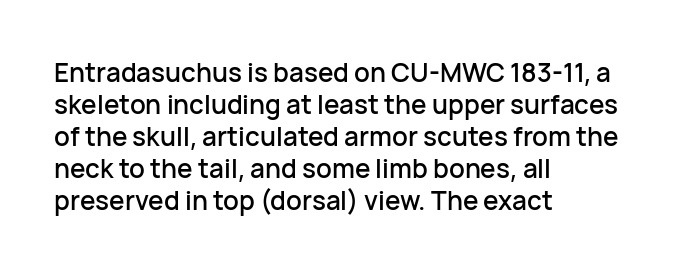
Q: Is the text italic (slanted)? A: No, it is upright.
Q: Is the text underlined? A: No.
Q: How is the paragraph aligned? A: Left-aligned.
Q: Is the spacing between letters normal or unusually wide? A: Normal.
